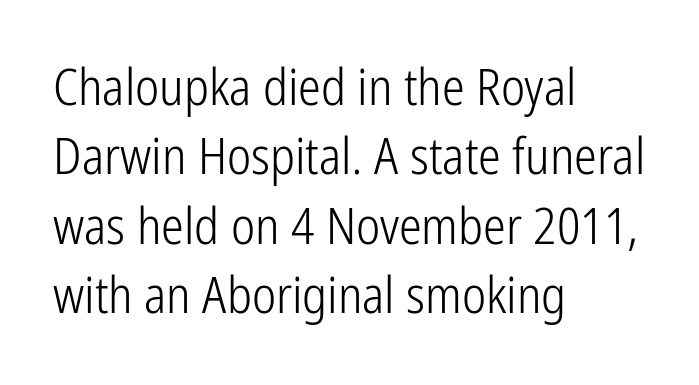
Q: Is the text bold? A: No.
Q: Is the text italic (slanted)? A: No, it is upright.
Q: Is the typeface a serif or a sans-serif typeface? A: Sans-serif.
Q: Is the text underlined? A: No.
Q: How is the paragraph aligned? A: Left-aligned.
Q: Is the spacing between letters normal or unusually wide? A: Normal.
Q: Is the spacing between lines tight, normal or loose? A: Normal.
Q: Width (condensed, normal, or wide)? A: Condensed.
Q: Stroke contrast? A: Low.
Q: x-height? A: Medium.
Q: Monospaced? A: No.
